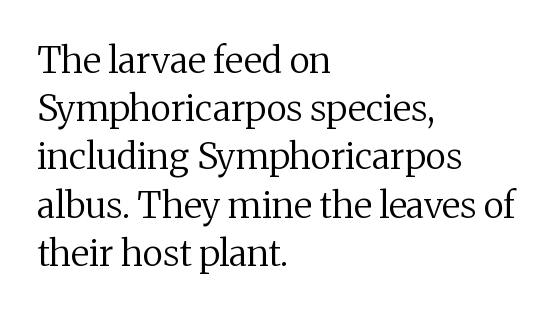
These lines are rendered in a variable-pitch font. Here the glyphs are tracked normally, forming tight word shapes. This is roman type, the default non-slanted kind. This sample uses a serif face.
